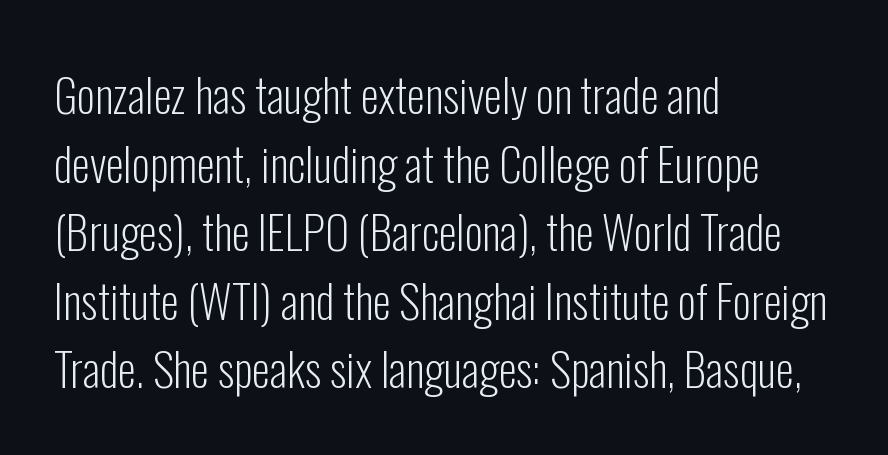
Reading down the block, your eye returns to a fixed left position each line. Underlining? Definitely not there. Each letter keeps its own natural width here, so spacing adapts to shape. Summary of vertical rhythm: regular, with standard interline spacing. Ordinary non-slanted type is in use.
